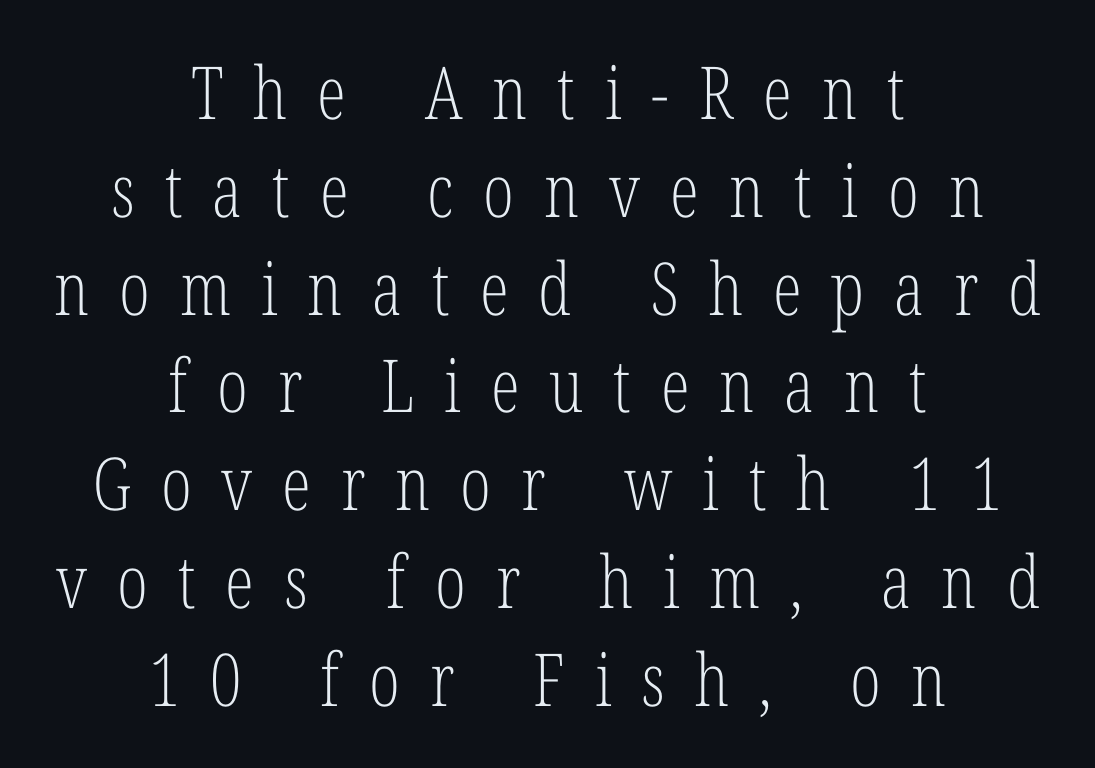
The image shows 73 px light, condensed serif type, upright; set centered, normal line spacing (1.34x), unusually wide letter spacing (+0.41 em), not underlined; low stroke contrast and a medium x-height.
